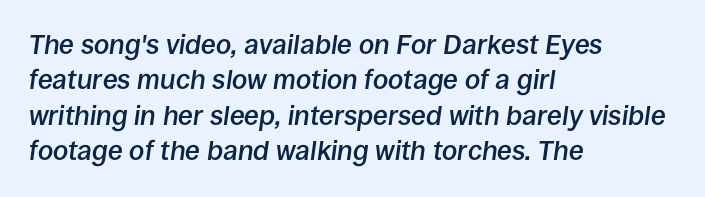
Letter spacing: default. Slanted lettering throughout. The words here are not underlined. Line beginnings align vertically; line endings do not. On the weight axis this lands at semibold, roughly 600. Notice how descenders clear the ascenders below comfortably — that's standard leading.
